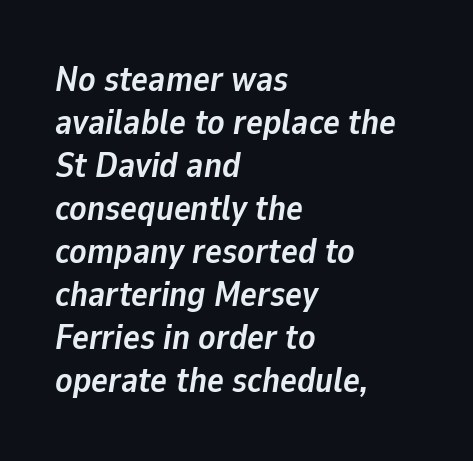
The image shows 35 px semibold type, italic (leaning right); set left-aligned, line spacing 1.23x, normal letter spacing, not underlined; low stroke contrast and a medium x-height.
